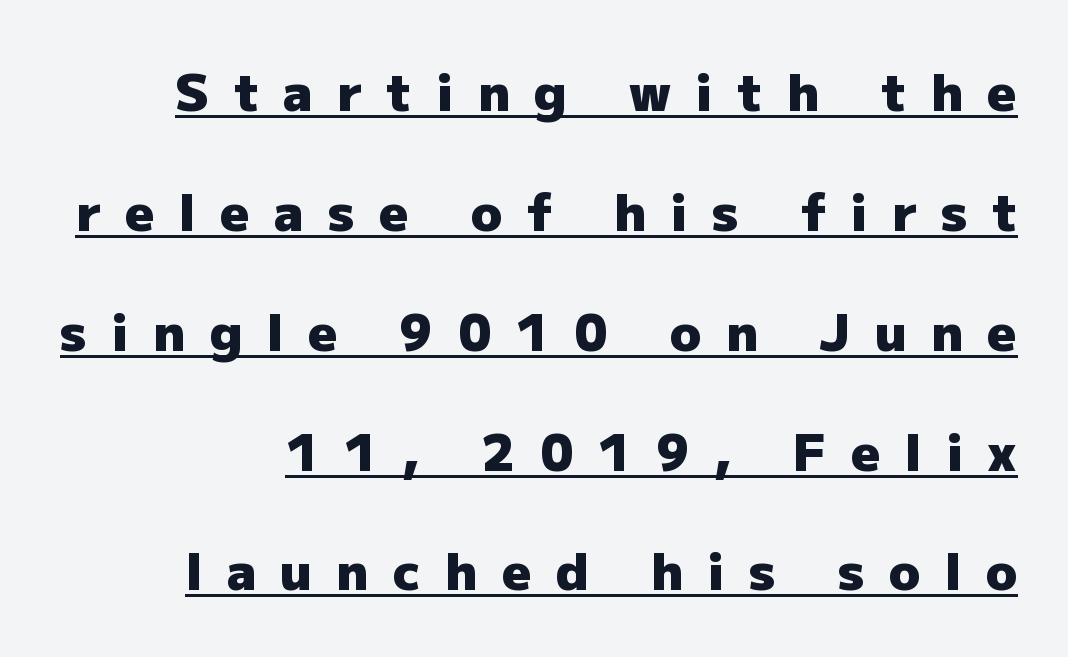
The image shows 51 px heavy sans-serif type, upright; set right-aligned, loose line spacing (2.35x), unusually wide letter spacing (+0.48 em), underlined; low stroke contrast and a medium x-height.
